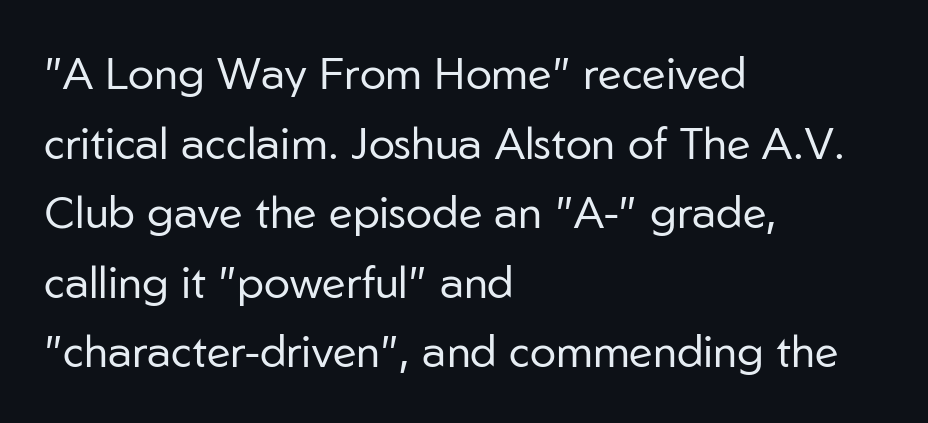
{"serif": "no", "italic": "no", "bold": "no", "weight": "regular", "width": "normal", "stroke_contrast": "low", "x_height": "medium", "monospaced": "no", "underline": "no", "align": "left", "line_spacing": "normal", "line_spacing_ratio": 1.58, "letter_spacing": "normal", "letter_spacing_em": 0.0, "glyph_px": 44}
